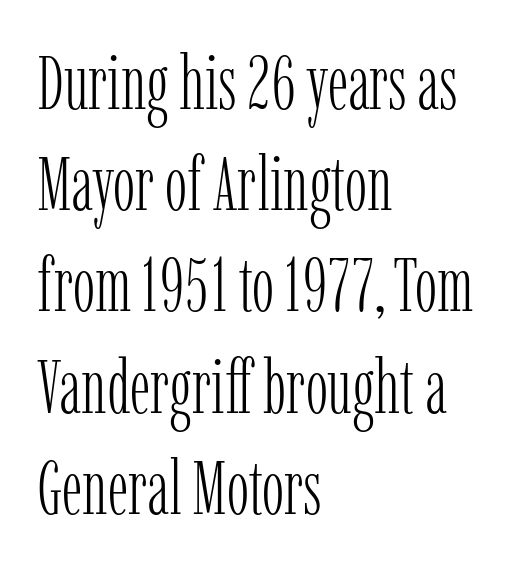
{"serif": "yes", "italic": "no", "bold": "no", "weight": "light", "width": "condensed", "stroke_contrast": "low", "x_height": "medium", "monospaced": "no", "underline": "no", "align": "left", "line_spacing": "normal", "line_spacing_ratio": 1.35, "letter_spacing": "normal", "letter_spacing_em": 0.0, "glyph_px": 75}
